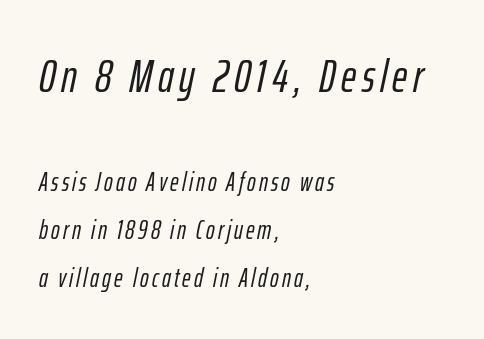
The image shows 46 px condensed type, italic (leaning right); set left-aligned, line spacing 1.85x, not underlined; the first (top) block is 1.77x larger; low stroke contrast and a medium x-height.
